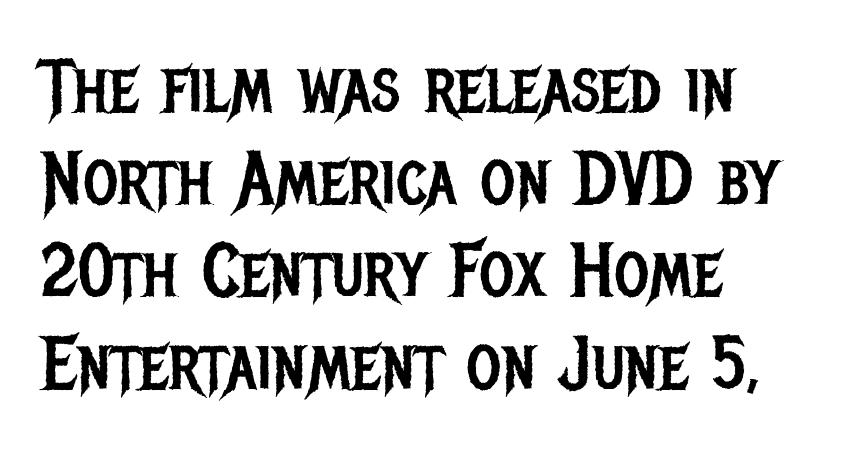
Q: Is the text bold? A: No.
Q: Is the text italic (slanted)? A: No, it is upright.
Q: Is the typeface a serif or a sans-serif typeface? A: Sans-serif.
Q: Is the text underlined? A: No.
Q: How is the paragraph aligned? A: Left-aligned.
Q: Is the spacing between letters normal or unusually wide? A: Normal.
Q: Width (condensed, normal, or wide)? A: Condensed.
Q: Stroke contrast? A: Low.
Q: x-height? A: Large.
Q: Monospaced? A: No.
